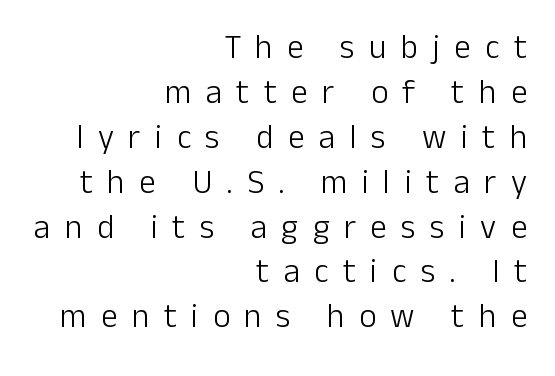
Vertical strokes here are truly vertical. The vertical gap from one line to the next is medium. Note the varied advance widths — an 'i' is clearly narrower than an 'm'. The line texture is sparse and dotted thanks to wide tracking. One-word summary of the alignment: right. Think standard paragraph weight, or any step lighter than that.
